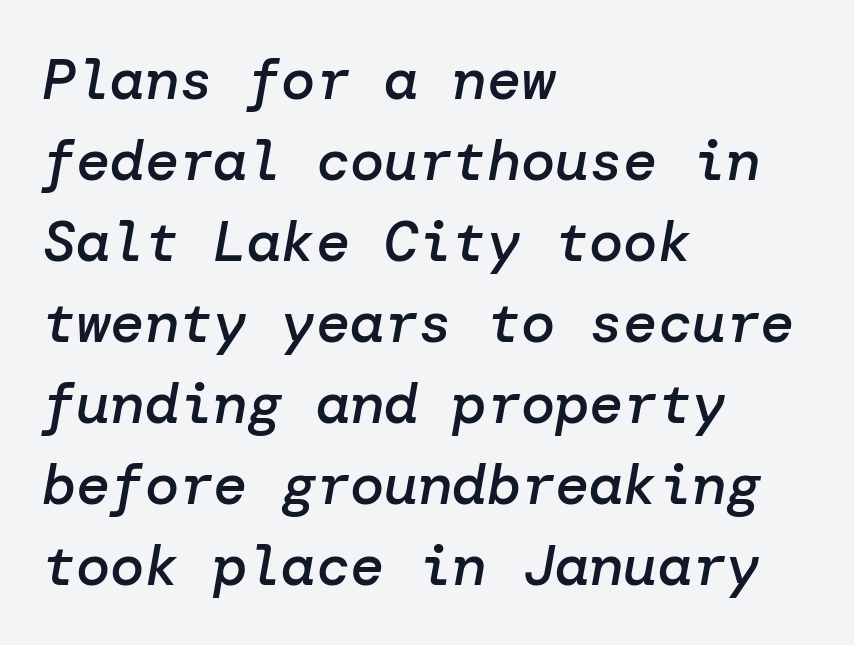
The image shows 57 px semibold type, italic (leaning right); set left-aligned, normal line spacing (1.42x), normal letter spacing, not underlined; low stroke contrast and a medium x-height.
